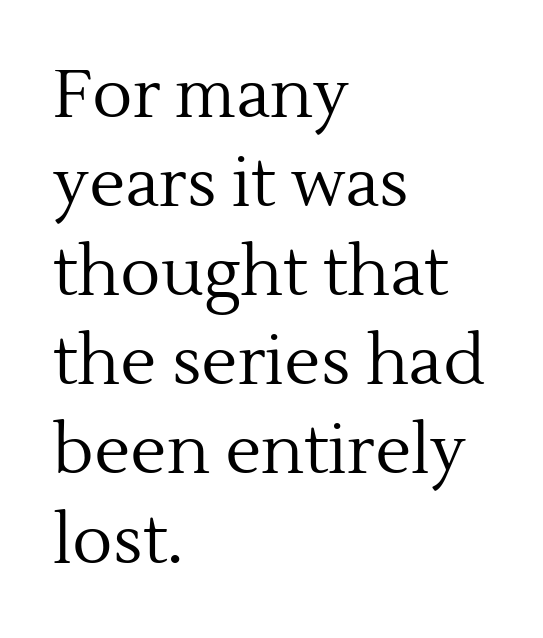
The image shows 67 px regular-weight serif type, upright; set left-aligned, normal line spacing (1.33x), normal letter spacing, not underlined; a medium x-height.
